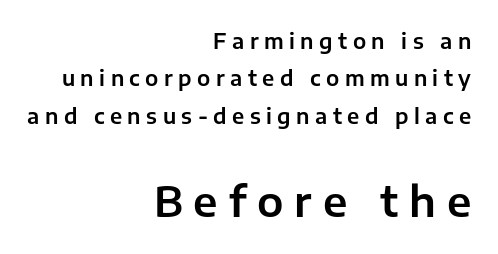
The image shows 42 px sans-serif type, upright; set right-aligned, line spacing 1.78x, unusually wide letter spacing (+0.26 em), not underlined; the second (bottom) block is 2.0x larger; low stroke contrast and a medium x-height.
